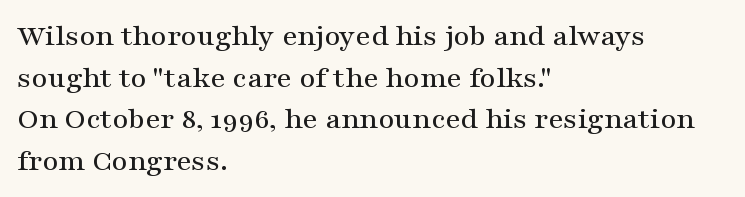
{"serif": "yes", "italic": "no", "width": "wide", "stroke_contrast": "medium", "x_height": "medium", "monospaced": "no", "underline": "no", "align": "left", "line_spacing": "normal", "line_spacing_ratio": 1.34, "letter_spacing": "normal", "letter_spacing_em": 0.0, "glyph_px": 31}
